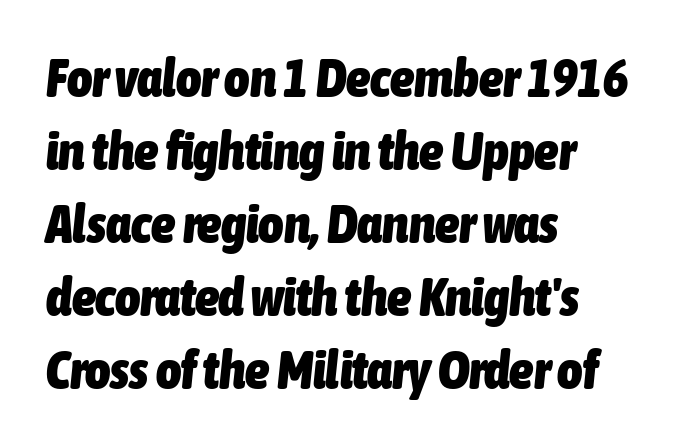
This is oblique type, the kind used for emphasis or titles. Each word holds together tightly as a unit, with standard inter-letter gaps. Do the characters align in a grid? No, the font is proportional. Words float on clear page, feet unadorned. Whoever set this chose a conventional vertical rhythm.
